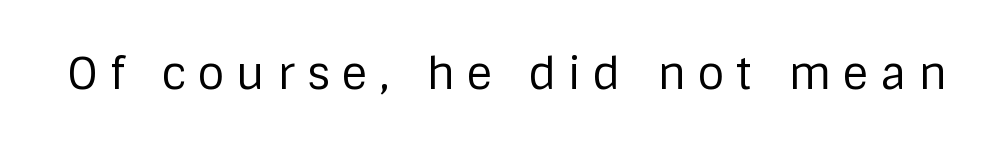
Q: Is the text bold? A: No.
Q: Is the text italic (slanted)? A: No, it is upright.
Q: Is the typeface a serif or a sans-serif typeface? A: Sans-serif.
Q: Is the text underlined? A: No.
Q: Is the spacing between letters normal or unusually wide? A: Unusually wide.
Q: Width (condensed, normal, or wide)? A: Normal.
Q: Stroke contrast? A: Low.
Q: x-height? A: Large.
Q: Monospaced? A: No.
